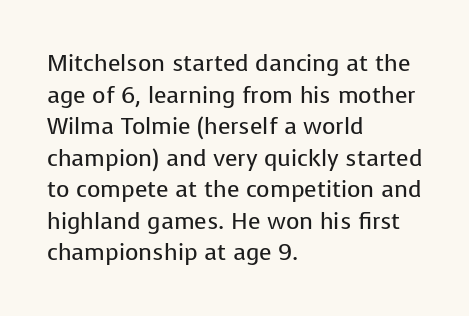
The image shows 23 px text type, upright; set left-aligned, normal line spacing (1.37x), normal letter spacing, not underlined.
